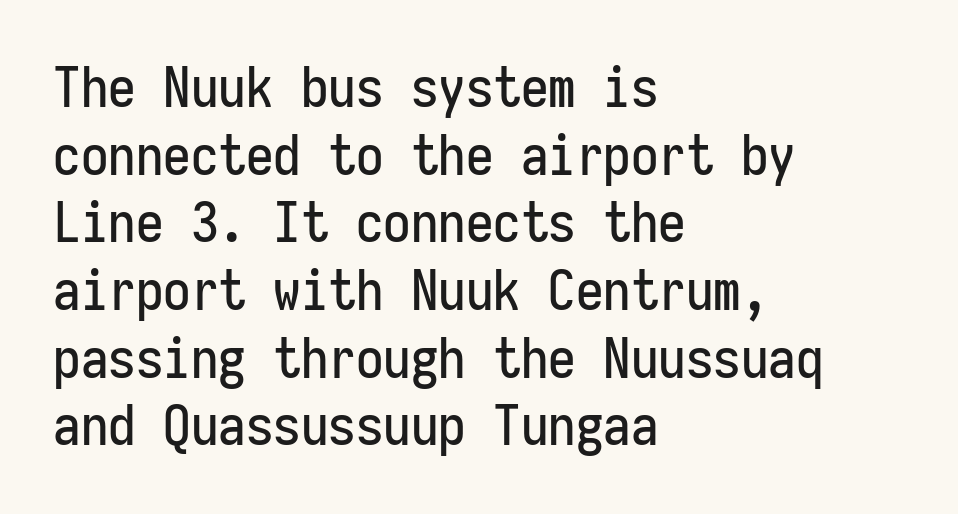
Standard letterfit; no display-style spreading of the glyphs. Nope, no serifs anywhere on these letters. Unmarked baselines from the first word to the last. The paragraph has a hard left edge and a soft right edge. A typesetter would call this monospace, since all characters share one set width. Posture: vertical.
